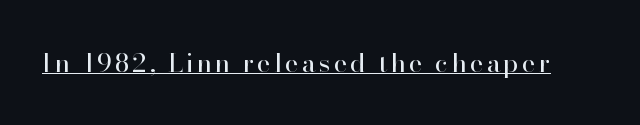
Q: Is the text bold? A: No.
Q: Is the text italic (slanted)? A: No, it is upright.
Q: Is the text underlined? A: Yes.
